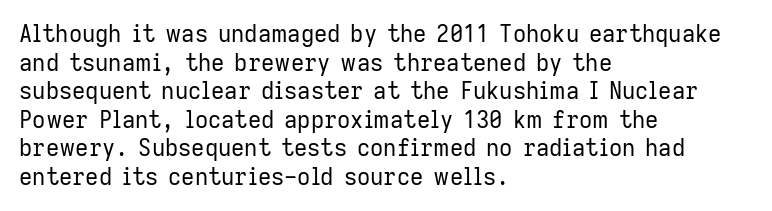
The image shows 23 px text type, upright; set left-aligned, line spacing 1.24x, normal letter spacing, not underlined.
